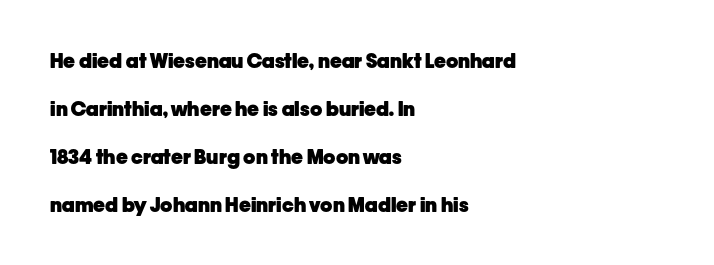
{"italic": "no", "bold": "yes", "underline": "no", "align": "left", "line_spacing": "loose", "line_spacing_ratio": 2.4, "letter_spacing": "normal", "letter_spacing_em": 0.0, "glyph_px": 20}
